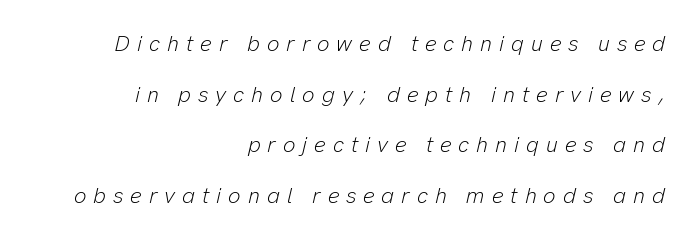
Leading is clearly above the norm, producing a sparse column. The type is letterspaced generously, with wide tracking. The passage shown is not bold in any degree. Line endings align vertically; line beginnings do not.
